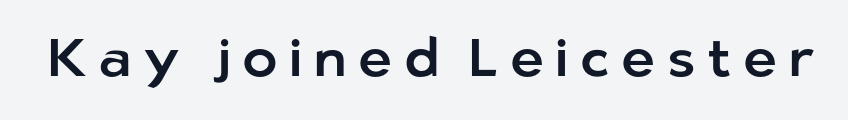
Glance below the letters and you will spot only blank space. Compared with typical body copy, the letter spacing here is much looser. You could not count columns in this text — the font is proportionally spaced. Are there feet on the stems? There aren't — it's a sans. Style check: upright.
